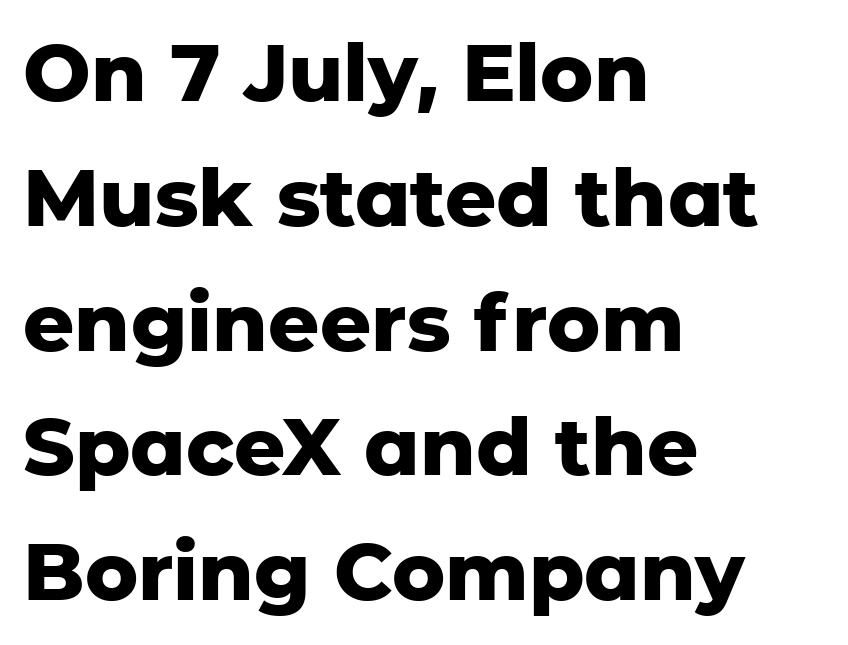
The string is rendered with underlining switched off. The passage shown is typeset with a sans-serif family. Summary of vertical rhythm: regular, with standard interline spacing. The gaps between neighbouring characters are ordinary and unremarkable.
